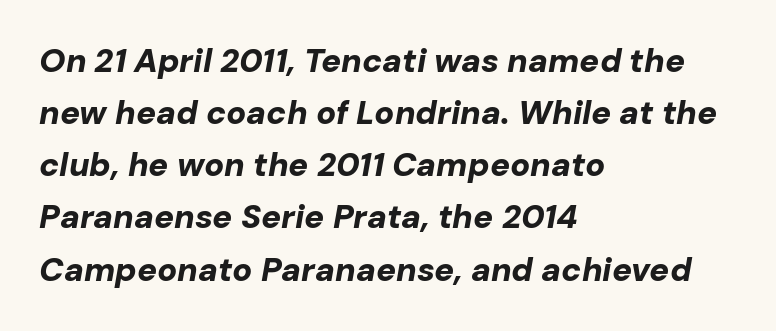
Q: Is the text bold? A: Yes.
Q: Is the text italic (slanted)? A: Yes, it leans right by about 10 degrees.
Q: Is the text underlined? A: No.
Q: How is the paragraph aligned? A: Left-aligned.
Q: Is the spacing between letters normal or unusually wide? A: Normal.
Q: Is the spacing between lines tight, normal or loose? A: Normal.
Q: Width (condensed, normal, or wide)? A: Normal.
Q: Stroke contrast? A: Low.
Q: x-height? A: Medium.
Q: Monospaced? A: No.
